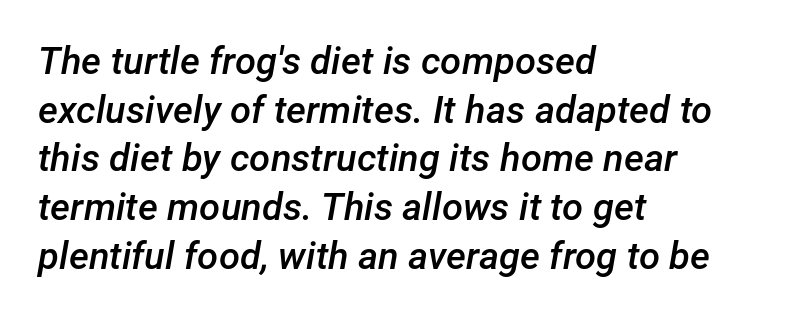
Honestly, there is no underline to notice here at all. Looks like regular typesetting: each glyph gets only the width it needs. Does the leading feel generous? No, just average. Designer's note — italics engaged.
